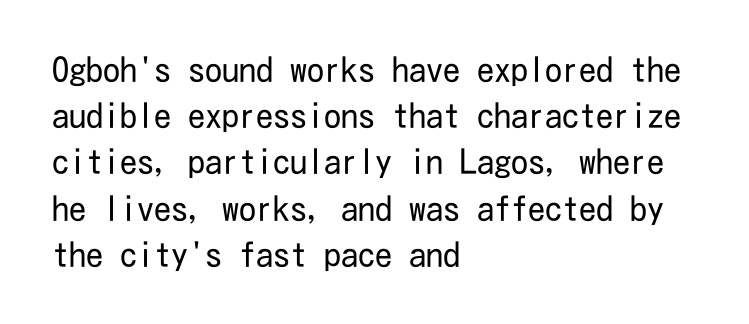
Q: Is the text bold? A: No.
Q: Is the text italic (slanted)? A: No, it is upright.
Q: Is the typeface a serif or a sans-serif typeface? A: Sans-serif.
Q: Is the text underlined? A: No.
Q: How is the paragraph aligned? A: Left-aligned.
Q: Is the spacing between letters normal or unusually wide? A: Normal.
Q: Is the spacing between lines tight, normal or loose? A: Normal.
Q: Width (condensed, normal, or wide)? A: Condensed.
Q: Stroke contrast? A: Low.
Q: x-height? A: Medium.
